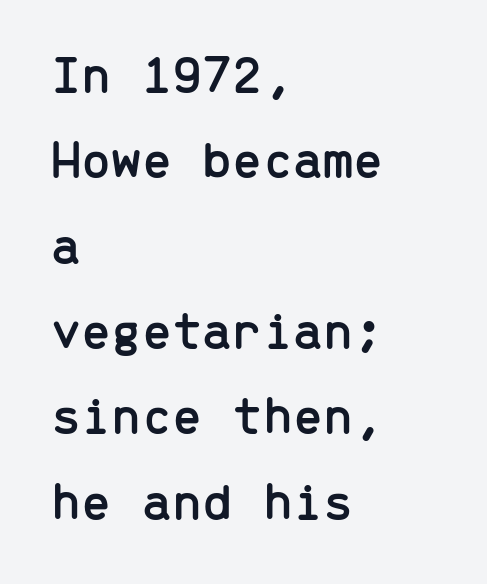
Each word holds together tightly as a unit, with standard inter-letter gaps. Rendered with straight, roman letterforms. These lines are rendered in a fixed-pitch font. If you drew a ruler down the left edge, every line would touch it. To sum up the face: it is a sans, with no serifs.
